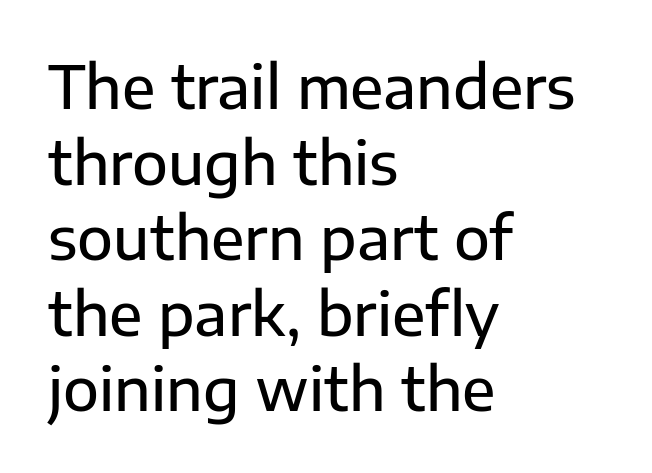
Q: Is the text italic (slanted)? A: No, it is upright.
Q: Is the typeface a serif or a sans-serif typeface? A: Sans-serif.
Q: Is the text underlined? A: No.
Q: How is the paragraph aligned? A: Left-aligned.
Q: Is the spacing between letters normal or unusually wide? A: Normal.
Q: Is the spacing between lines tight, normal or loose? A: Normal.
Q: Width (condensed, normal, or wide)? A: Normal.
Q: Stroke contrast? A: Low.
Q: x-height? A: Medium.
Q: Monospaced? A: No.
